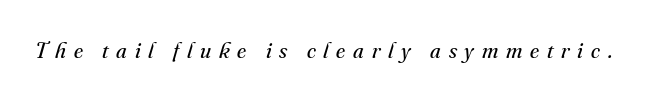
{"italic": "yes", "lean": "right", "slant_degrees": 16, "bold": "no", "underline": "no", "letter_spacing": "wide", "letter_spacing_em": 0.34, "glyph_px": 23}
